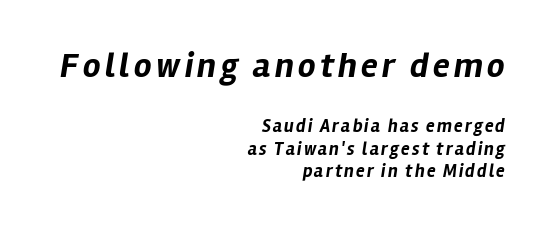
Q: Is the text bold? A: Yes.
Q: Is the text italic (slanted)? A: Yes, it leans right by about 12 degrees.
Q: Is the text underlined? A: No.
Q: How is the paragraph aligned? A: Right-aligned.
Q: Which block of text is set in a larger size, the first (top) or the second (bottom)? A: The first (top) one.
Q: Width (condensed, normal, or wide)? A: Normal.
Q: Stroke contrast? A: Low.
Q: x-height? A: Medium.
Q: Monospaced? A: No.
